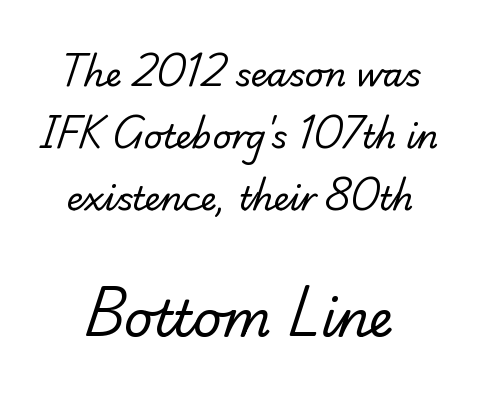
Serif or sans? Serif — the stroke terminals have little feet. The passage shown is typed in a proportional face where columns would drift. Does extra space separate the letters? No, they use regular spacing. Is the lower block the larger one? Yes — the lower block carries the bigger type. Weight: regular or lighter. Each row of text sits above clean, open space.
